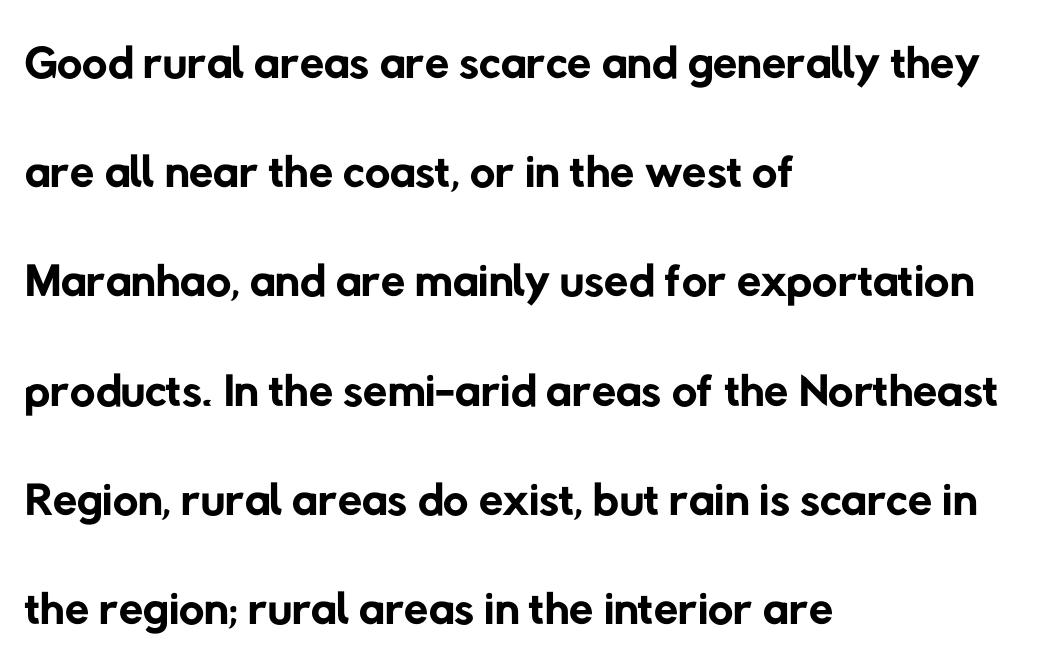
Q: Is the text bold? A: No.
Q: Is the typeface a serif or a sans-serif typeface? A: Sans-serif.
Q: Is the text underlined? A: No.
Q: How is the paragraph aligned? A: Left-aligned.
Q: Is the spacing between letters normal or unusually wide? A: Normal.
Q: Is the spacing between lines tight, normal or loose? A: Normal.
Q: Width (condensed, normal, or wide)? A: Normal.
Q: Stroke contrast? A: Low.
Q: x-height? A: Medium.
Q: Monospaced? A: No.
